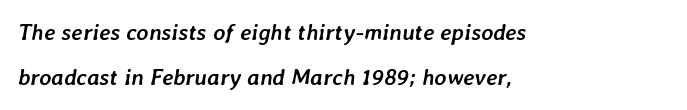
The image shows 23 px bold type, italic (leaning right); set left-aligned, loose line spacing (1.97x), normal letter spacing, not underlined.
